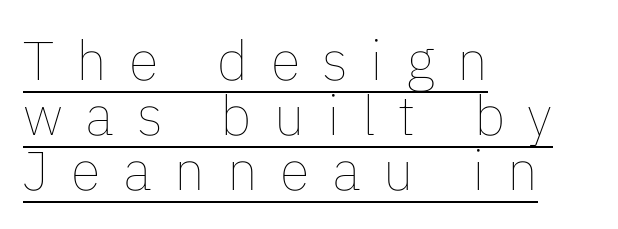
{"italic": "no", "bold": "no", "weight": "thin", "width": "normal", "stroke_contrast": "low", "x_height": "medium", "monospaced": "no", "underline": "yes", "align": "left", "line_spacing": "tight", "line_spacing_ratio": 1.0, "letter_spacing": "wide", "letter_spacing_em": 0.41, "glyph_px": 55}
